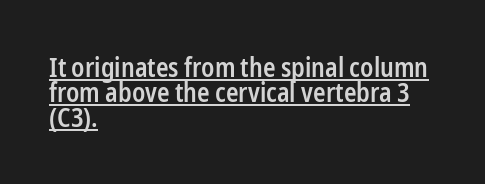
Ascenders rise straight up at ninety degrees. Baseline-to-baseline distance is barely more than the letter height. The glyphs have the mass of a demibold cut, below bold. Short and long lines alike share a common starting point at left. The rendering keeps characters at their native spacing.
